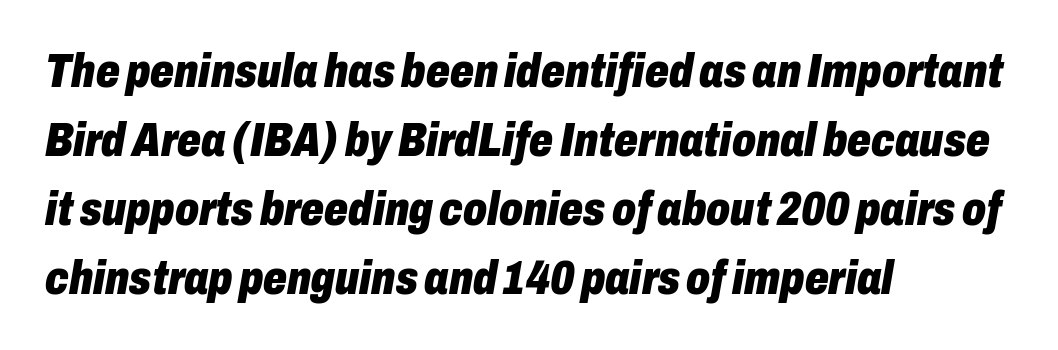
{"italic": "yes", "lean": "right", "slant_degrees": 10, "bold": "yes", "weight": "heavy", "width": "condensed", "stroke_contrast": "low", "x_height": "medium", "monospaced": "no", "underline": "no", "align": "left", "line_spacing": "normal", "line_spacing_ratio": 1.47, "letter_spacing": "normal", "letter_spacing_em": 0.0, "glyph_px": 47}
